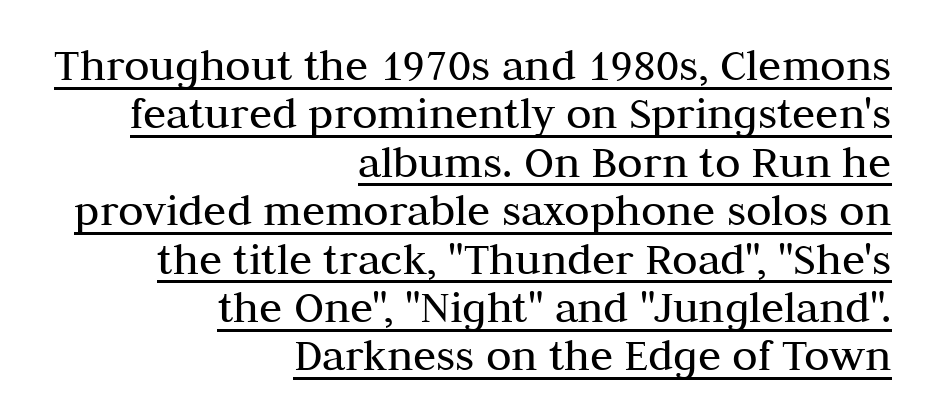
Vertical stems look standard width or narrower in stroke. Italic: no, the glyphs are upright roman. These lines are set flush right with a ragged left edge. What decoration does the sample have? An underline.
